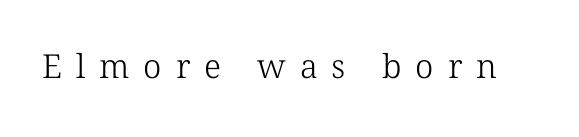
Q: Is the text bold? A: No.
Q: Is the typeface a serif or a sans-serif typeface? A: Serif.
Q: Is the text underlined? A: No.
Q: Is the spacing between letters normal or unusually wide? A: Unusually wide.
Q: Width (condensed, normal, or wide)? A: Normal.
Q: Stroke contrast? A: Low.
Q: x-height? A: Medium.
Q: Monospaced? A: No.
